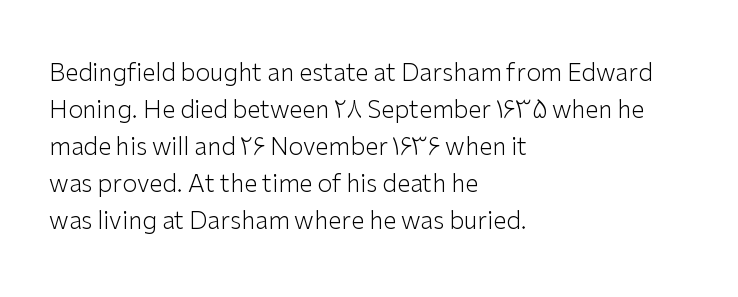
{"italic": "no", "bold": "no", "underline": "no", "align": "left", "line_spacing": "normal", "line_spacing_ratio": 1.54, "letter_spacing": "normal", "letter_spacing_em": 0.0, "glyph_px": 24}
